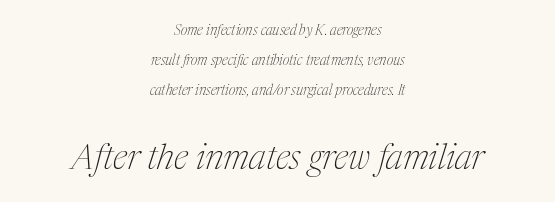
The image shows 35 px thin, condensed serif type, italic (leaning right); set centered, loose line spacing (2.14x), normal letter spacing, not underlined; the second (bottom) block is 2.5x larger; medium stroke contrast and a medium x-height.
